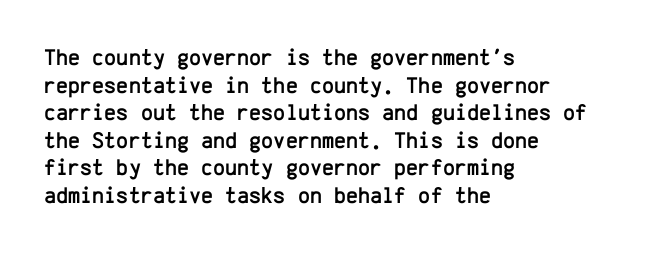
{"italic": "no", "underline": "no", "align": "left", "line_spacing_ratio": 1.2, "letter_spacing": "normal", "letter_spacing_em": 0.0, "glyph_px": 23}
